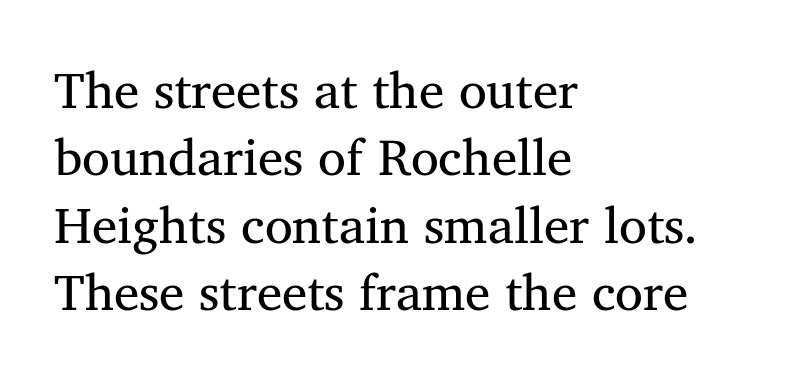
The image shows 51 px regular-weight serif type; set left-aligned, normal line spacing (1.32x), normal letter spacing, not underlined; medium stroke contrast and a medium x-height.
